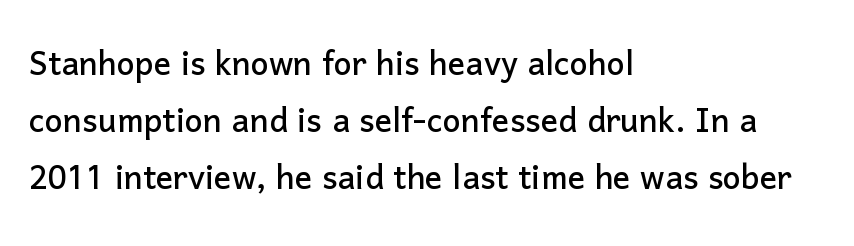
The image shows 43 px sans-serif type, upright; set left-aligned, normal line spacing (1.32x), normal letter spacing, not underlined; low stroke contrast and a medium x-height.
